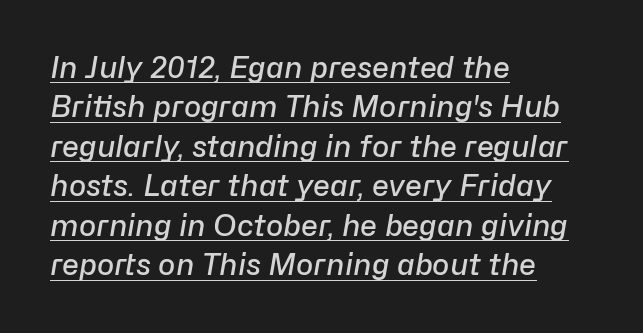
The image shows 29 px semibold type, italic (leaning right); set left-aligned, normal line spacing (1.36x), normal letter spacing, underlined; low stroke contrast and a medium x-height.
